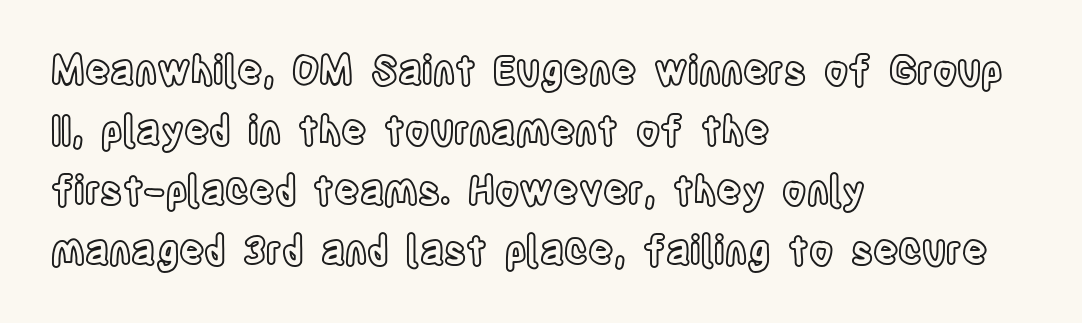
The image shows 39 px condensed type, upright; set left-aligned, normal line spacing (1.54x), normal letter spacing, not underlined; a large x-height.
